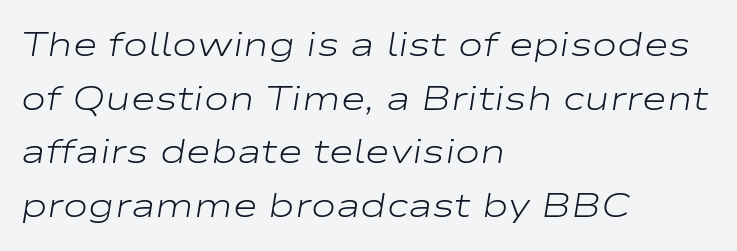
The image shows 34 px light, wide type, italic (leaning right); set left-aligned, normal line spacing (1.58x), normal letter spacing, not underlined; low stroke contrast and a medium x-height.
